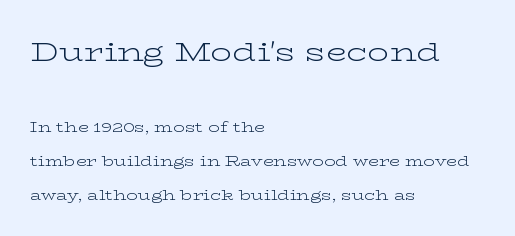
{"italic": "no", "bold": "no", "underline": "no", "align": "left", "line_spacing": "loose", "line_spacing_ratio": 2.4, "letter_spacing": "normal", "letter_spacing_em": 0.0, "larger_block": "first", "size_ratio": 1.93, "glyph_px": 27}
